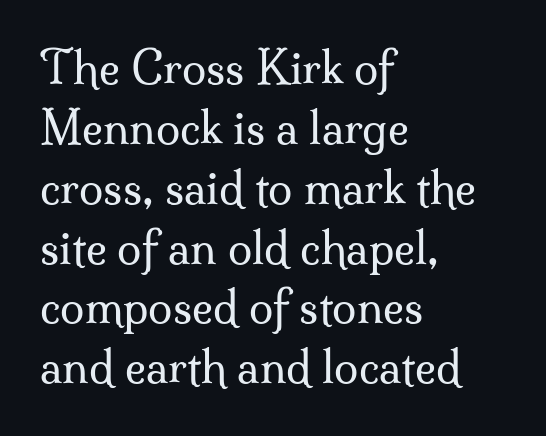
{"serif": "yes", "italic": "no", "bold": "no", "weight": "regular", "width": "normal", "stroke_contrast": "medium", "x_height": "small", "monospaced": "no", "underline": "no", "align": "left", "line_spacing": "normal", "line_spacing_ratio": 1.36, "letter_spacing": "normal", "letter_spacing_em": 0.0, "glyph_px": 44}
